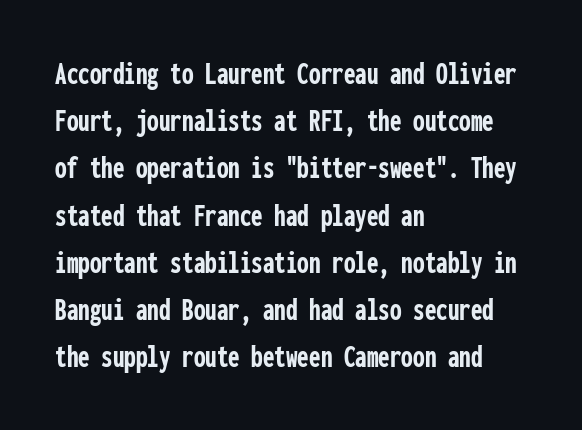
Q: Is the text bold? A: Yes.
Q: Is the text italic (slanted)? A: No, it is upright.
Q: Is the typeface a serif or a sans-serif typeface? A: Sans-serif.
Q: Is the text underlined? A: No.
Q: How is the paragraph aligned? A: Left-aligned.
Q: Is the spacing between letters normal or unusually wide? A: Normal.
Q: Is the spacing between lines tight, normal or loose? A: Normal.
Q: Width (condensed, normal, or wide)? A: Condensed.
Q: Stroke contrast? A: Low.
Q: x-height? A: Medium.
Q: Monospaced? A: Yes.
